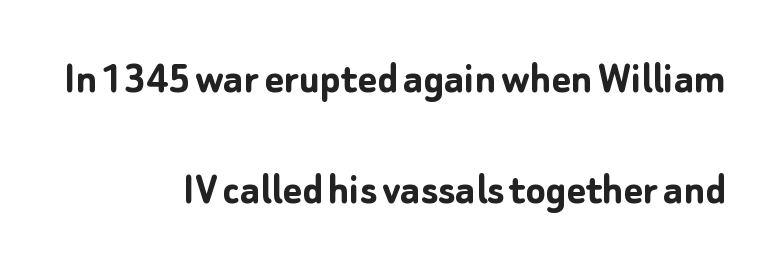
Q: Is the text bold? A: Yes.
Q: Is the text italic (slanted)? A: No, it is upright.
Q: Is the typeface a serif or a sans-serif typeface? A: Sans-serif.
Q: Is the text underlined? A: No.
Q: How is the paragraph aligned? A: Right-aligned.
Q: Is the spacing between letters normal or unusually wide? A: Normal.
Q: Is the spacing between lines tight, normal or loose? A: Loose.
Q: Width (condensed, normal, or wide)? A: Normal.
Q: Stroke contrast? A: Low.
Q: x-height? A: Medium.
Q: Monospaced? A: No.
